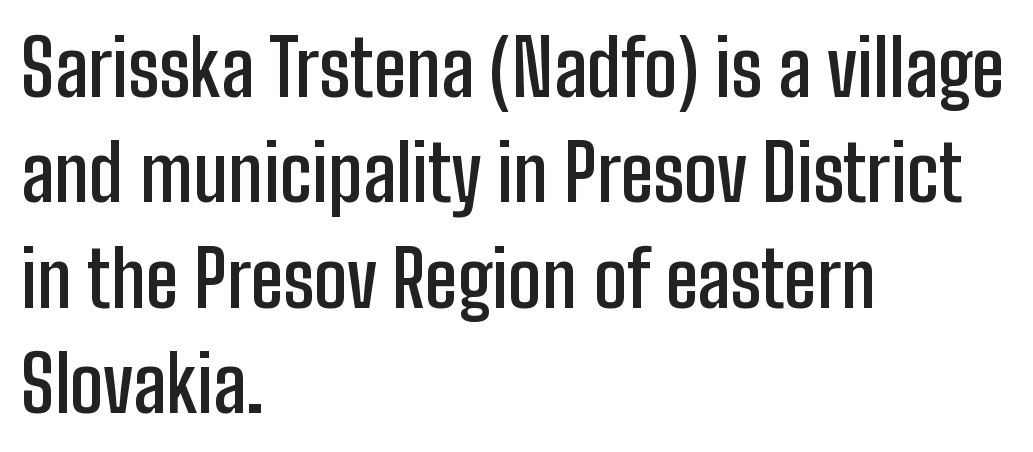
The image shows 77 px semibold, condensed sans-serif type, upright; set left-aligned, normal line spacing (1.37x), normal letter spacing, not underlined; low stroke contrast and a medium x-height.
